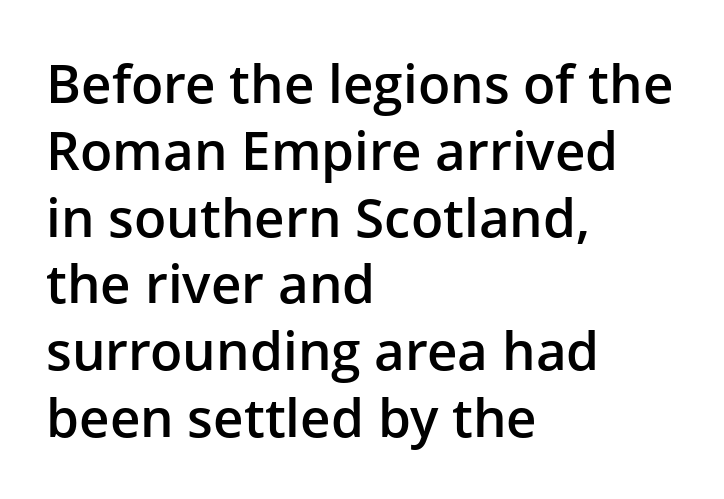
Q: Is the text bold? A: Semi-bold.
Q: Is the text italic (slanted)? A: No, it is upright.
Q: Is the typeface a serif or a sans-serif typeface? A: Sans-serif.
Q: Is the text underlined? A: No.
Q: How is the paragraph aligned? A: Left-aligned.
Q: Is the spacing between letters normal or unusually wide? A: Normal.
Q: Is the spacing between lines tight, normal or loose? A: Normal.
Q: Width (condensed, normal, or wide)? A: Normal.
Q: Stroke contrast? A: Low.
Q: x-height? A: Medium.
Q: Monospaced? A: No.
